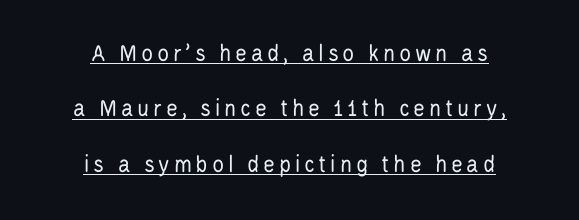
The image shows 25 px text type, upright; set centered, loose line spacing (2.22x), underlined.
